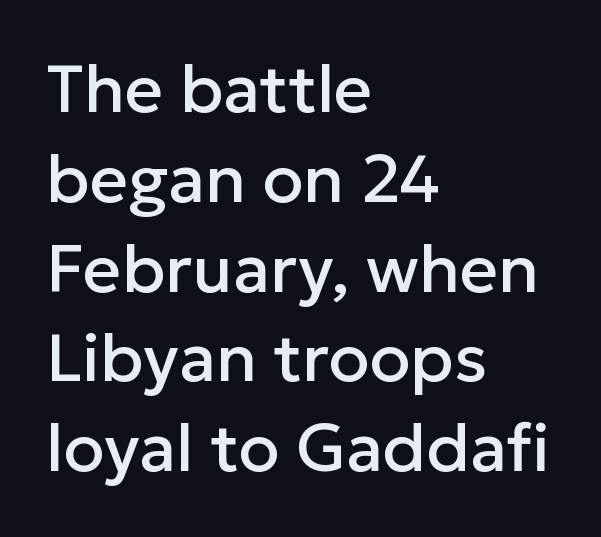
The line-height multiplier appears to be the usual default. Tracking here is standard; glyphs follow each other at the usual distance. The face used here is a sans, in the tradition of grotesques and geometrics. The paragraph shown leans on its left margin. The lettering holds an erect, upright posture throughout.
